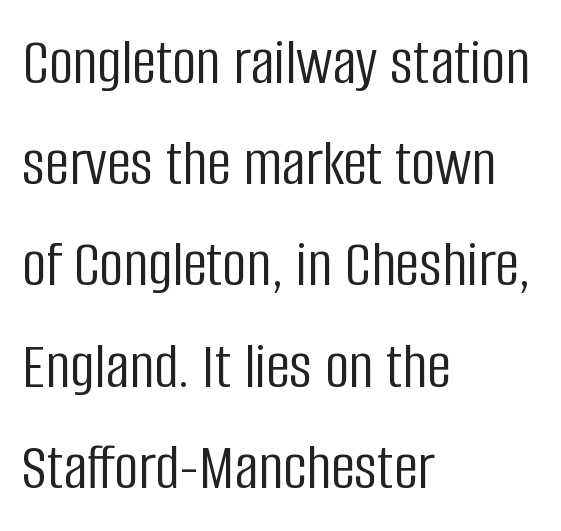
The image shows 67 px light, condensed sans-serif type, upright; set left-aligned, normal line spacing (1.51x), normal letter spacing, not underlined; low stroke contrast and a large x-height.
